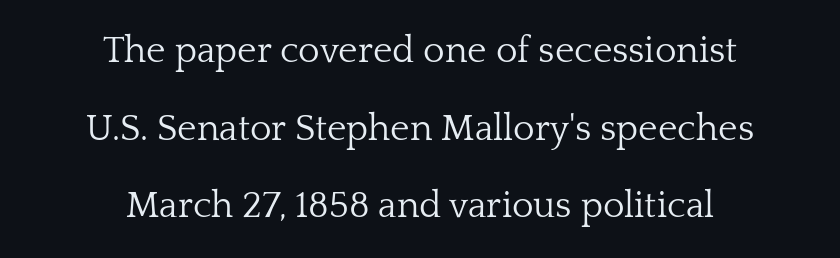
{"serif": "yes", "italic": "no", "bold": "no", "weight": "light", "width": "normal", "stroke_contrast": "low", "x_height": "medium", "monospaced": "no", "underline": "no", "align": "center", "line_spacing": "loose", "line_spacing_ratio": 2.1, "letter_spacing": "normal", "letter_spacing_em": 0.0, "glyph_px": 37}
